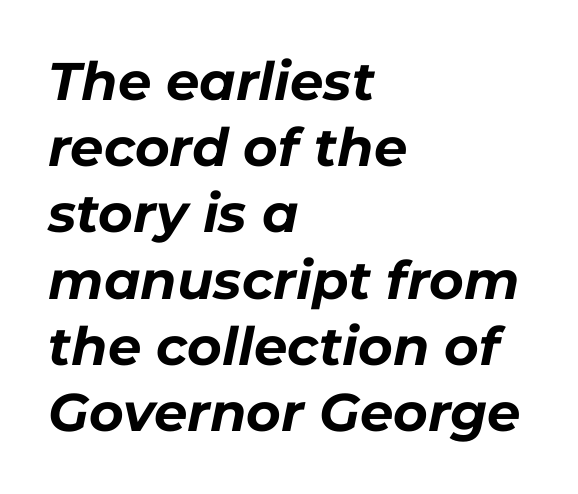
Caption: multi-line text, flush left, ragged right. Does extra space separate the letters? No, they use regular spacing. Strong, thick strokes mark this as bold type. Underlining? Definitely not there. This sample has the flowing, uneven cadence of proportional lettering. Horizontal bands of white between lines are of average thickness.
